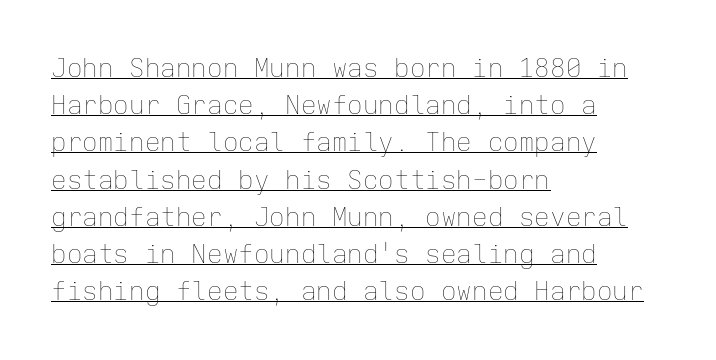
The image shows 26 px text type, upright; set left-aligned, normal line spacing (1.43x), normal letter spacing, underlined.
